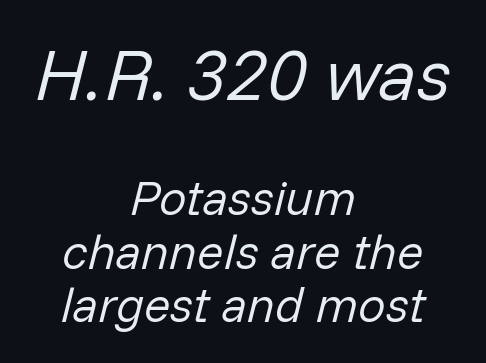
{"italic": "yes", "lean": "right", "slant_degrees": 14, "bold": "no", "weight": "regular", "width": "normal", "stroke_contrast": "low", "x_height": "medium", "monospaced": "no", "underline": "no", "align": "center", "line_spacing": "tight", "line_spacing_ratio": 1.1, "letter_spacing": "normal", "letter_spacing_em": 0.0, "larger_block": "first", "size_ratio": 1.49, "glyph_px": 73}
